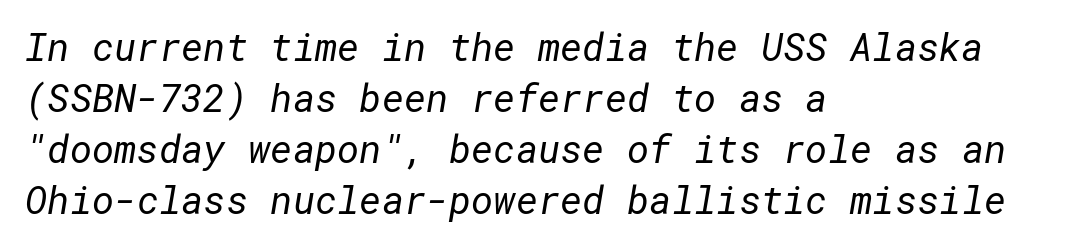
{"serif": "no", "bold": "no", "weight": "regular", "width": "normal", "stroke_contrast": "low", "x_height": "medium", "underline": "no", "align": "left", "line_spacing": "normal", "line_spacing_ratio": 1.34, "letter_spacing": "normal", "letter_spacing_em": 0.0, "glyph_px": 38}
